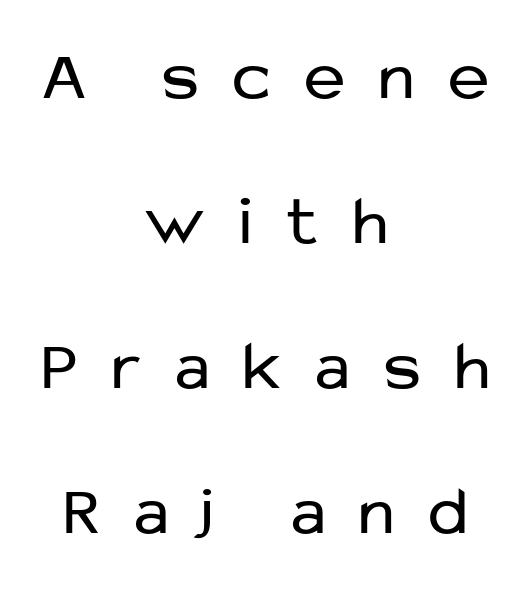
The image shows 70 px regular-weight sans-serif type, upright; set centered, loose line spacing (2.07x), unusually wide letter spacing (+0.49 em), not underlined; low stroke contrast and a medium x-height.
